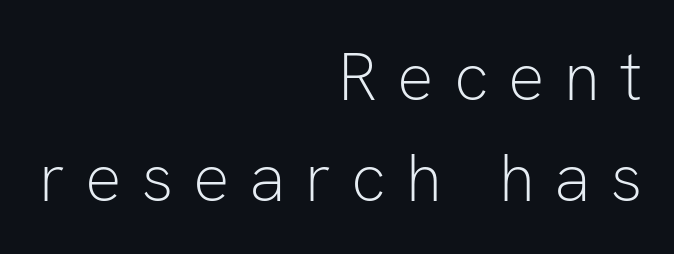
The image shows 68 px light sans-serif type, upright; set right-aligned, normal line spacing (1.48x), unusually wide letter spacing (+0.29 em), not underlined; low stroke contrast and a medium x-height.
